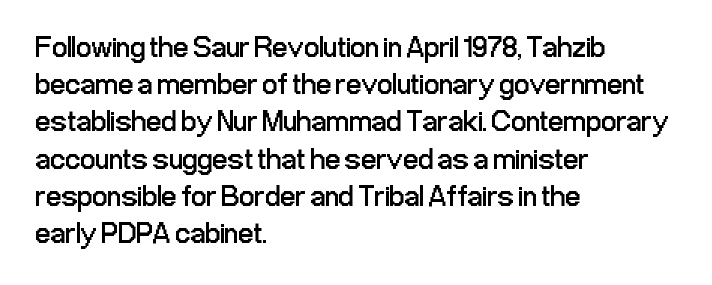
{"serif": "no", "italic": "no", "bold": "no", "weight": "regular", "width": "condensed", "stroke_contrast": "low", "x_height": "medium", "monospaced": "no", "underline": "no", "align": "left", "line_spacing_ratio": 1.24, "letter_spacing": "normal", "letter_spacing_em": 0.0, "glyph_px": 30}
